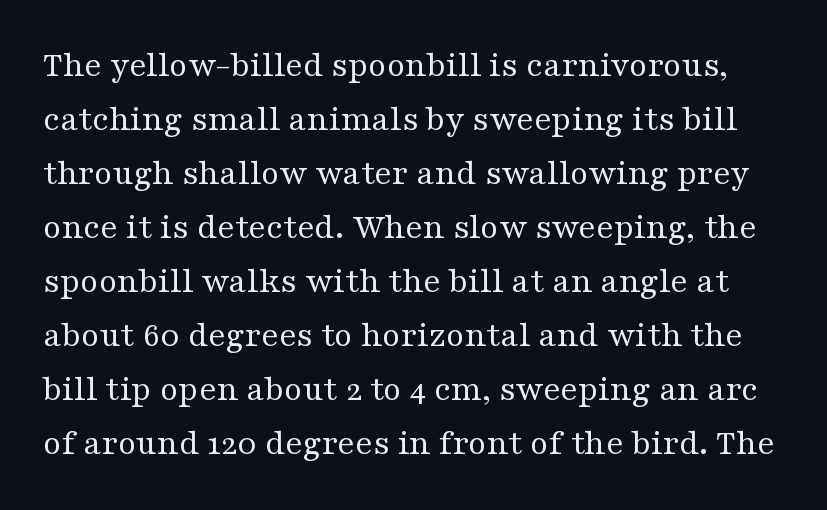
This rendering employs a face with finishing strokes, i.e., a serif. Letters rest on an invisible, unmarked baseline. Think of a printed novel: that variable character pitch is what you see here. Heft: none added — not bold.
